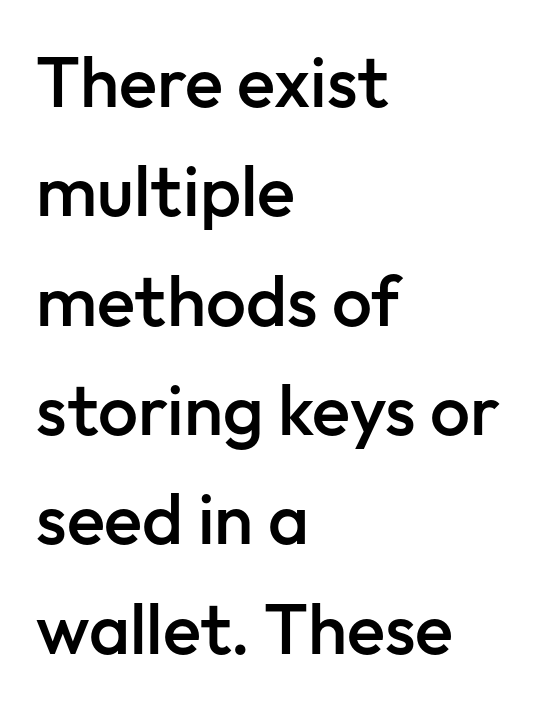
Heft: intermediate — a semibold. These lines keep a tight, regular rhythm from letter to letter. Nope, no serifs anywhere on these letters. The rendering anchors every line to the left-hand side. The words here are not underlined. Think of a printed novel: that variable character pitch is what you see here.
